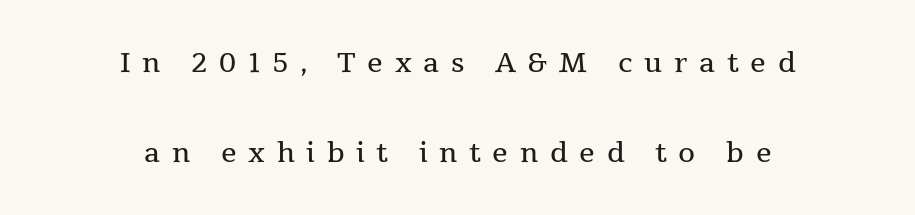
{"serif": "yes", "italic": "no", "bold": "no", "weight": "regular", "width": "normal", "x_height": "medium", "monospaced": "no", "underline": "no", "align": "center", "line_spacing": "loose", "line_spacing_ratio": 2.31, "letter_spacing": "wide", "letter_spacing_em": 0.3, "glyph_px": 39}
